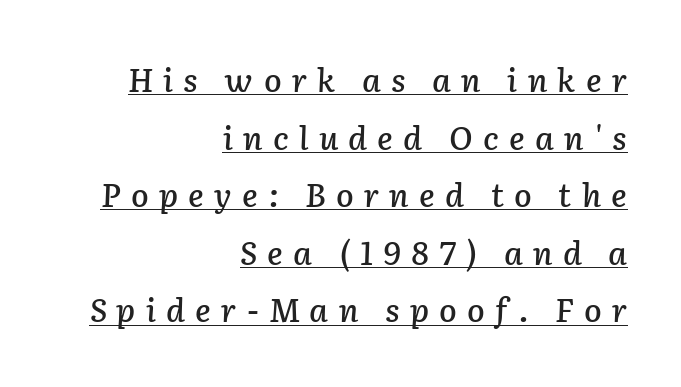
The image shows 32 px text type, italic (leaning right); set right-aligned, line spacing 1.8x, unusually wide letter spacing (+0.32 em), underlined; low stroke contrast and a medium x-height.
